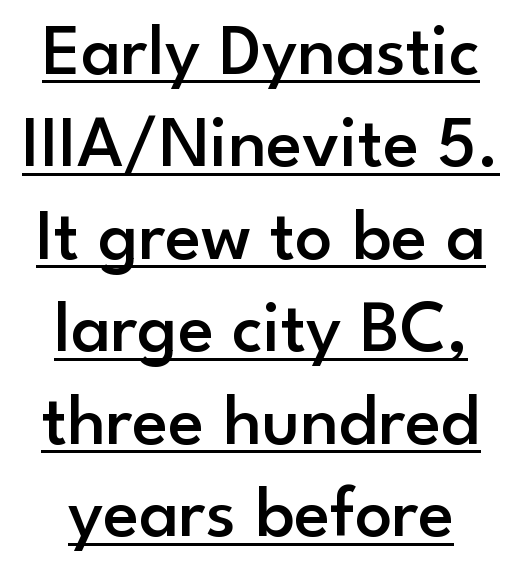
Q: Is the text bold? A: Semi-bold.
Q: Is the text italic (slanted)? A: No, it is upright.
Q: Is the typeface a serif or a sans-serif typeface? A: Sans-serif.
Q: Is the text underlined? A: Yes.
Q: Is the spacing between letters normal or unusually wide? A: Normal.
Q: Is the spacing between lines tight, normal or loose? A: Normal.
Q: Width (condensed, normal, or wide)? A: Normal.
Q: Stroke contrast? A: Low.
Q: x-height? A: Small.
Q: Monospaced? A: No.
